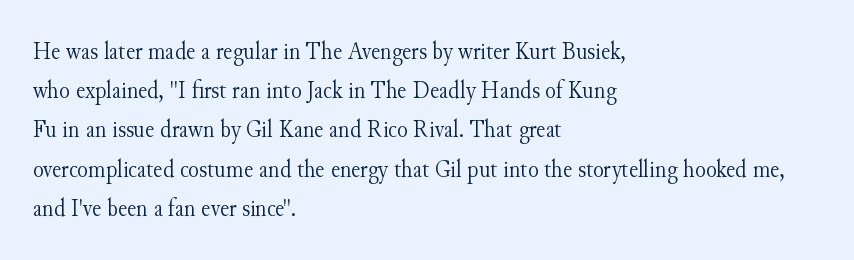
The image shows 25 px text type, upright; set left-aligned, normal line spacing (1.57x), normal letter spacing, not underlined.
